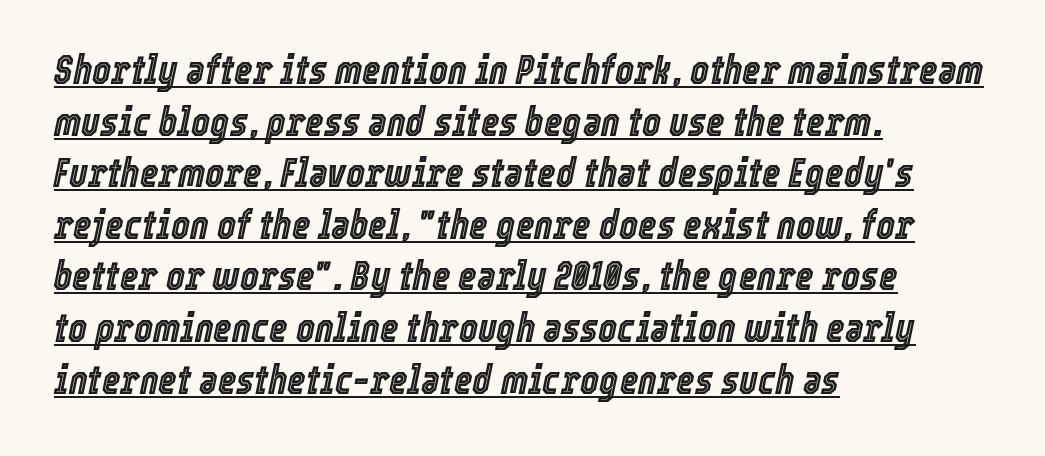
{"italic": "yes", "lean": "right", "slant_degrees": 12, "width": "condensed", "x_height": "medium", "monospaced": "no", "underline": "yes", "align": "left", "line_spacing": "normal", "line_spacing_ratio": 1.29, "letter_spacing": "normal", "letter_spacing_em": 0.0, "glyph_px": 40}
